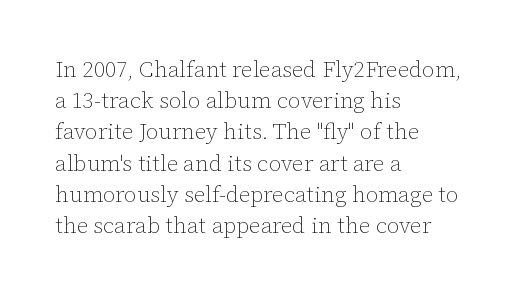
Every row of glyphs begins at an identical x-position on the left. The typesetting does not lean heavy: it is not bold. One glance says typical: line gaps are just what's usual. Underlining? Definitely not there.
